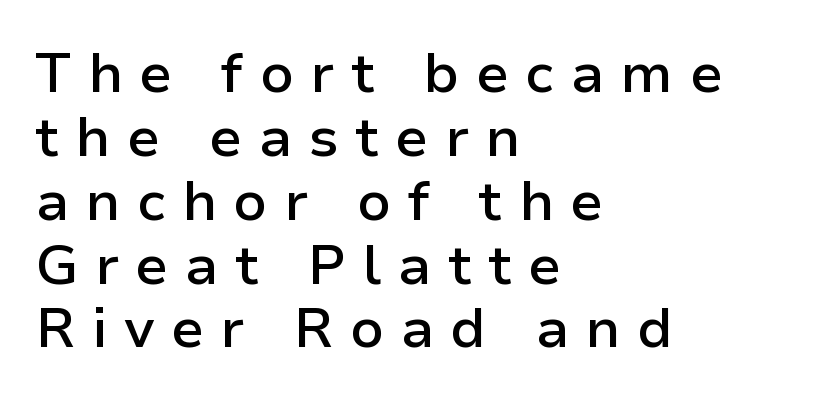
Q: Is the text bold? A: Semi-bold.
Q: Is the text italic (slanted)? A: No, it is upright.
Q: Is the typeface a serif or a sans-serif typeface? A: Sans-serif.
Q: Is the text underlined? A: No.
Q: How is the paragraph aligned? A: Left-aligned.
Q: Is the spacing between letters normal or unusually wide? A: Unusually wide.
Q: Is the spacing between lines tight, normal or loose? A: Tight.
Q: Width (condensed, normal, or wide)? A: Normal.
Q: Stroke contrast? A: Low.
Q: x-height? A: Medium.
Q: Monospaced? A: No.
